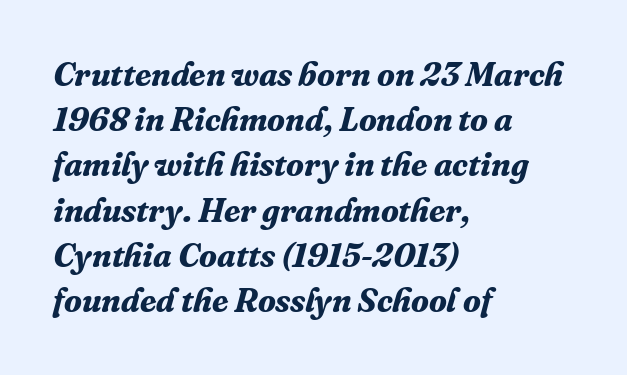
Q: Is the text bold? A: Yes.
Q: Is the text italic (slanted)? A: Yes, it leans right by about 16 degrees.
Q: Is the typeface a serif or a sans-serif typeface? A: Serif.
Q: Is the text underlined? A: No.
Q: How is the paragraph aligned? A: Left-aligned.
Q: Is the spacing between letters normal or unusually wide? A: Normal.
Q: Is the spacing between lines tight, normal or loose? A: Normal.
Q: Width (condensed, normal, or wide)? A: Normal.
Q: Stroke contrast? A: Medium.
Q: x-height? A: Medium.
Q: Monospaced? A: No.
